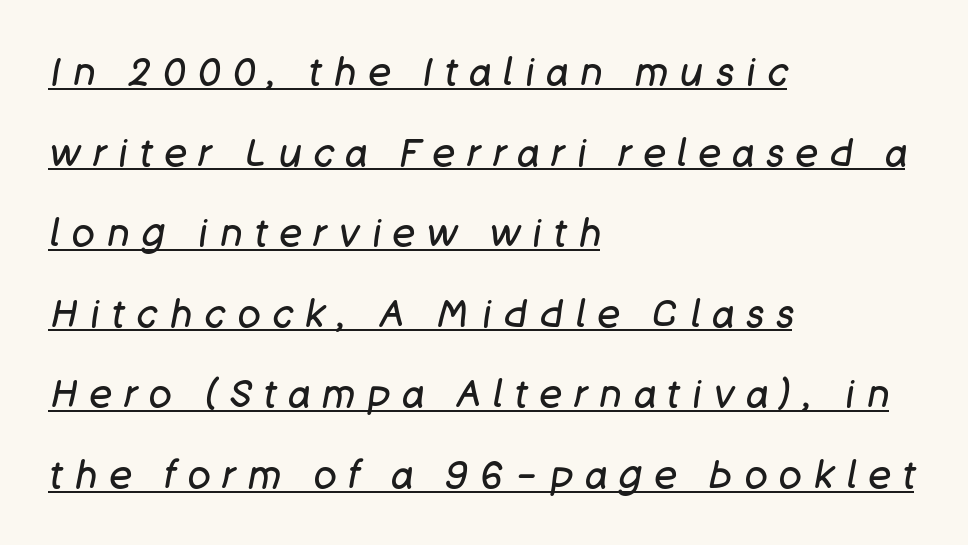
The image shows 38 px regular-weight type, italic (leaning right); set left-aligned, loose line spacing (2.12x), unusually wide letter spacing (+0.32 em), underlined; low stroke contrast and a large x-height.
